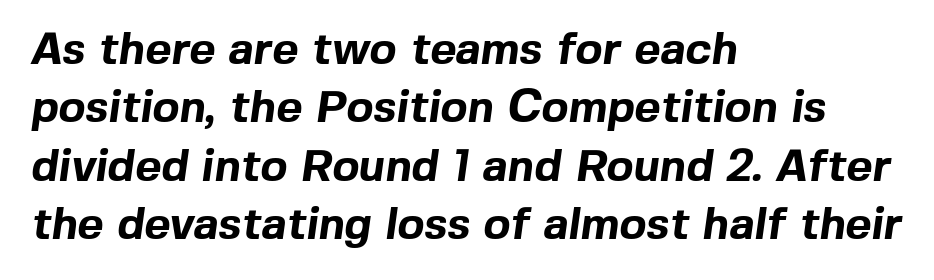
The image shows 45 px bold sans-serif type; set left-aligned, normal line spacing (1.3x), normal letter spacing, not underlined; a medium x-height.
